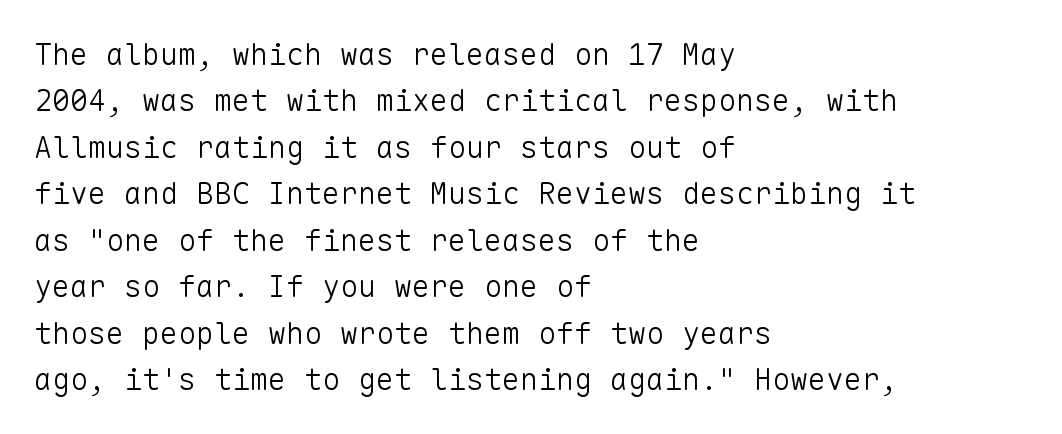
Compared with a typical body face, this is equally light or lighter still. One glance says typical: line gaps are just what's usual. Every stem runs plumb, perpendicular to the baseline. The specimen omits any rule beneath the text block's lines. The rendering anchors every line to the left-hand side.
